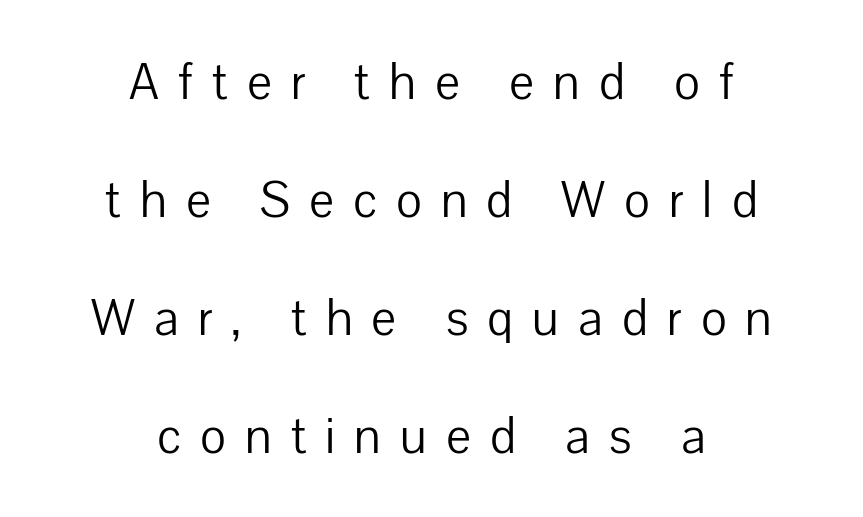
What stands out about the letter spacing? Its width — letters are far apart. The face looks like a standard text weight, possibly lighter. Varying glyph widths throughout — classic text-font behaviour. Notice the wide empty band between every row — that's loose leading. The whitespace from short lines is split evenly between both sides. The string is rendered with underlining switched off.
